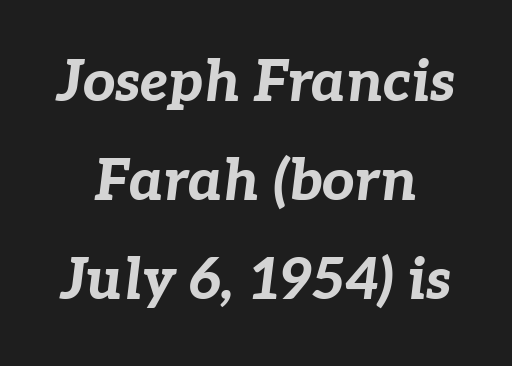
{"italic": "yes", "lean": "right", "slant_degrees": 7, "bold": "yes", "weight": "bold", "width": "normal", "stroke_contrast": "low", "x_height": "medium", "monospaced": "no", "underline": "no", "align": "center", "line_spacing_ratio": 1.74, "letter_spacing": "normal", "letter_spacing_em": 0.0, "glyph_px": 57}
